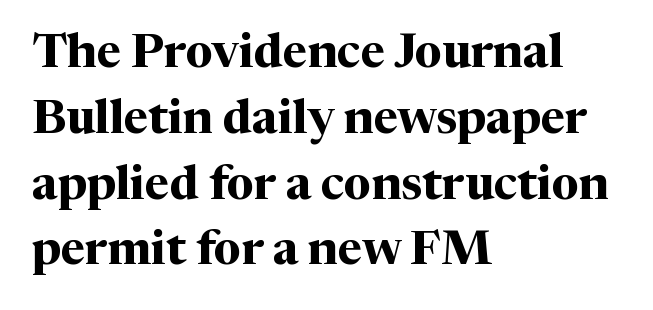
The image shows 47 px bold serif type, upright; set left-aligned, normal line spacing (1.4x), normal letter spacing, not underlined; medium stroke contrast and a medium x-height.
